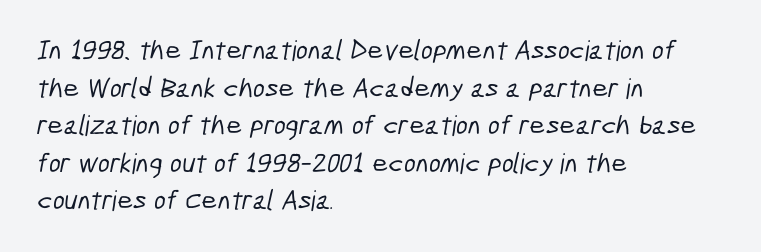
Regarding serifs, this sample does without them. Each line starts at the same left margin while the right side varies. Nothing unusual about the tracking: characters are spaced as the font intends. You could not count columns in this text — the font is proportionally spaced. Whoever set this chose a conventional vertical rhythm.
